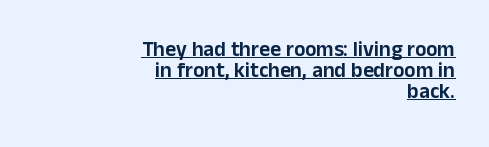
{"italic": "no", "underline": "yes", "align": "right", "line_spacing": "tight", "line_spacing_ratio": 1.01, "letter_spacing": "normal", "letter_spacing_em": 0.0, "glyph_px": 21}
